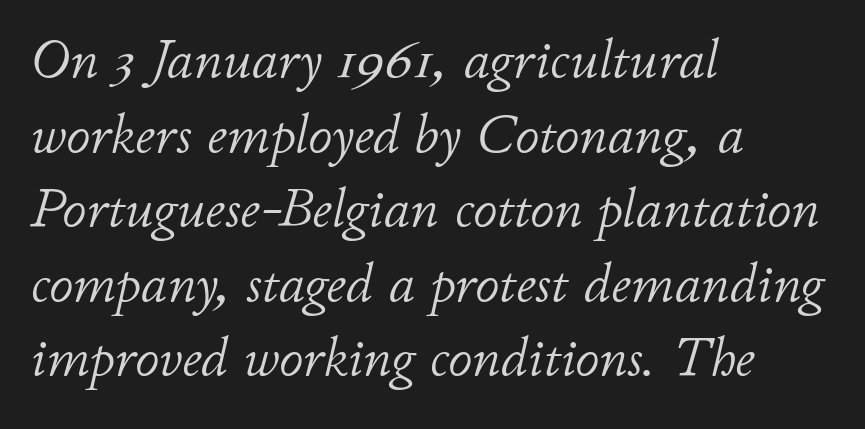
The image shows 54 px light type, italic (leaning right); set left-aligned, normal line spacing (1.38x), normal letter spacing, not underlined; low stroke contrast and a small x-height.
